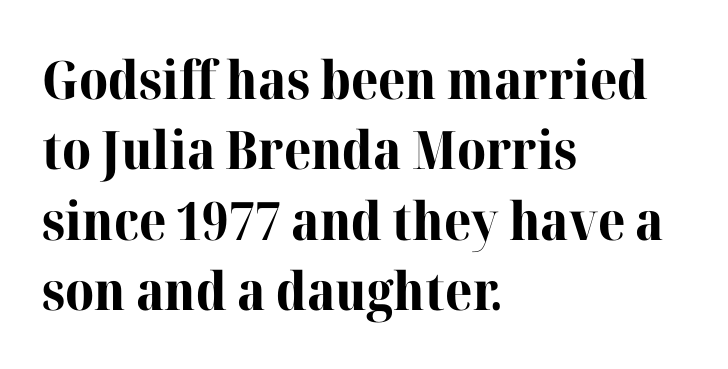
Q: Is the text bold? A: Yes.
Q: Is the text italic (slanted)? A: No, it is upright.
Q: Is the typeface a serif or a sans-serif typeface? A: Serif.
Q: Is the text underlined? A: No.
Q: How is the paragraph aligned? A: Left-aligned.
Q: Is the spacing between letters normal or unusually wide? A: Normal.
Q: Is the spacing between lines tight, normal or loose? A: Normal.
Q: Width (condensed, normal, or wide)? A: Normal.
Q: Stroke contrast? A: High.
Q: x-height? A: Medium.
Q: Monospaced? A: No.
